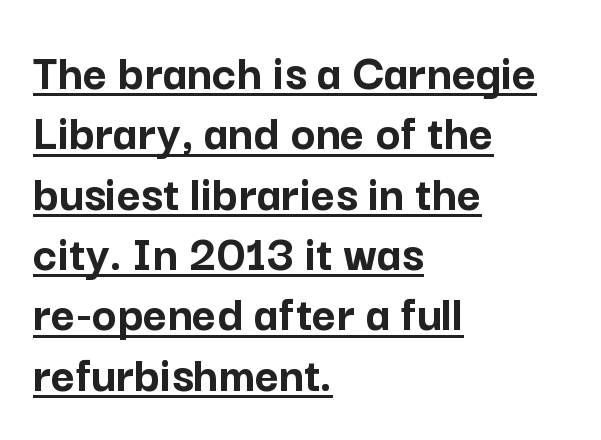
{"serif": "no", "italic": "no", "bold": "yes", "weight": "semibold", "width": "normal", "stroke_contrast": "low", "x_height": "medium", "monospaced": "no", "underline": "yes", "align": "left", "line_spacing_ratio": 1.16, "letter_spacing": "normal", "letter_spacing_em": 0.0, "glyph_px": 52}
